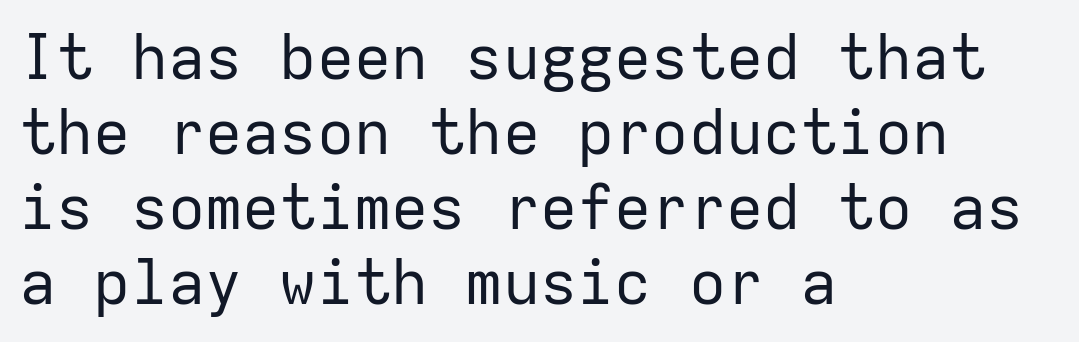
The image shows 62 px regular-weight sans-serif type, upright, monospaced; set left-aligned, line spacing 1.21x, normal letter spacing, not underlined; low stroke contrast and a medium x-height.
